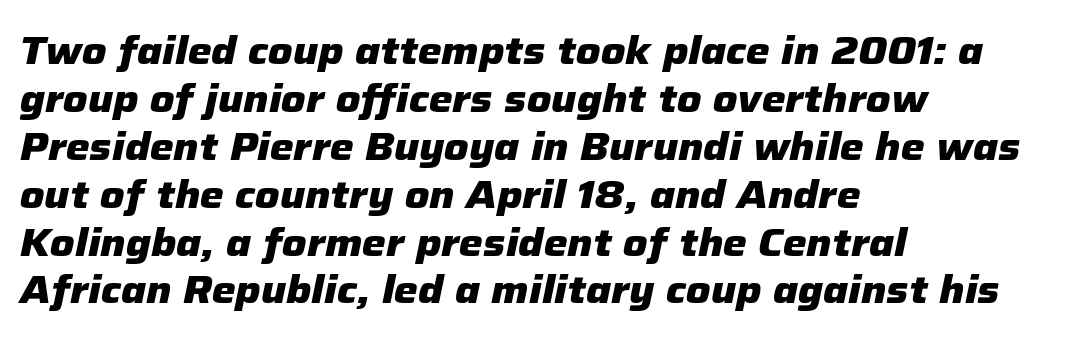
{"italic": "yes", "lean": "right", "slant_degrees": 12, "bold": "yes", "weight": "heavy", "width": "normal", "stroke_contrast": "low", "x_height": "medium", "monospaced": "no", "underline": "no", "align": "left", "line_spacing": "normal", "line_spacing_ratio": 1.26, "letter_spacing": "normal", "letter_spacing_em": 0.0, "glyph_px": 38}
